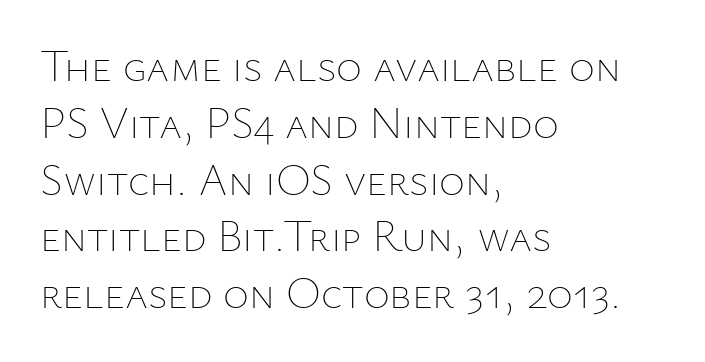
The image shows 44 px thin type, upright; set left-aligned, normal line spacing (1.29x), normal letter spacing, not underlined; low stroke contrast and a medium x-height.
